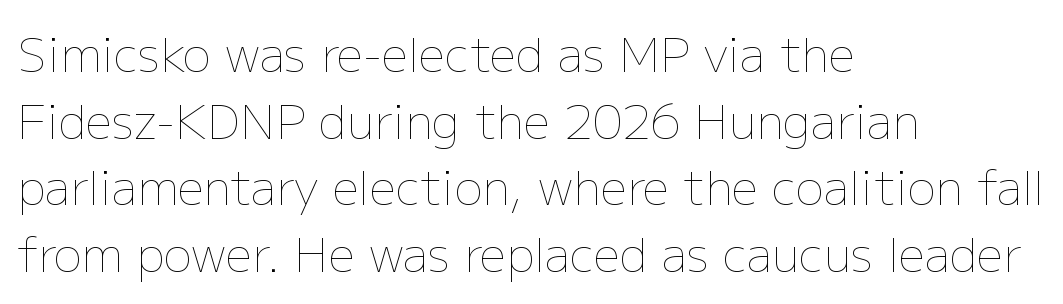
The typography opts for an upright posture over an oblique one. Any mark beneath the type? The region is blank. Do the characters align in a grid? No, the font is proportional. The text block is weighted toward the left margin, trailing off unevenly rightward.
